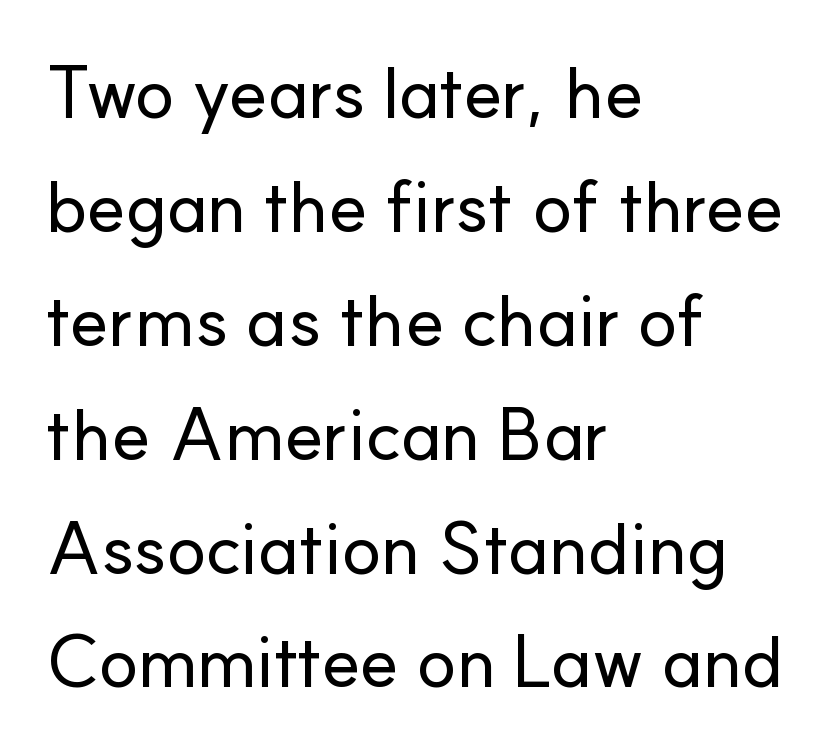
Proportional: the letters do not fall into vertical columns. The gaps between neighbouring characters are ordinary and unremarkable. Ascenders rise straight up at ninety degrees. The text was rendered using a sans face with plain stroke endings.
